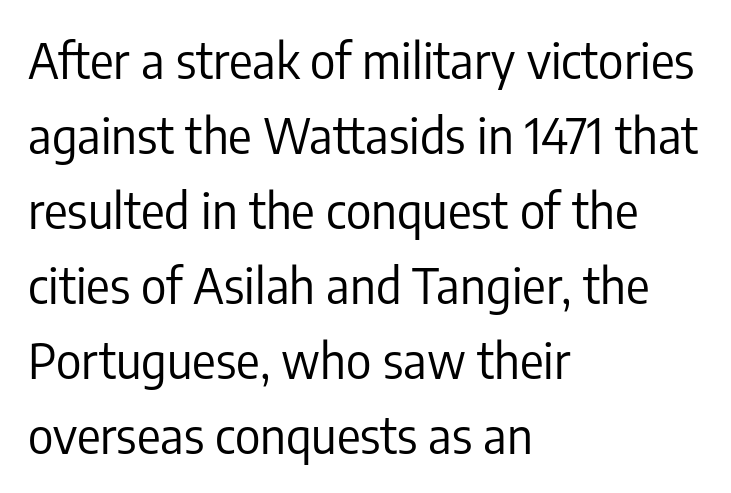
The image shows 49 px regular-weight, condensed sans-serif type, upright; set left-aligned, normal line spacing (1.53x), normal letter spacing, not underlined; low stroke contrast and a medium x-height.
